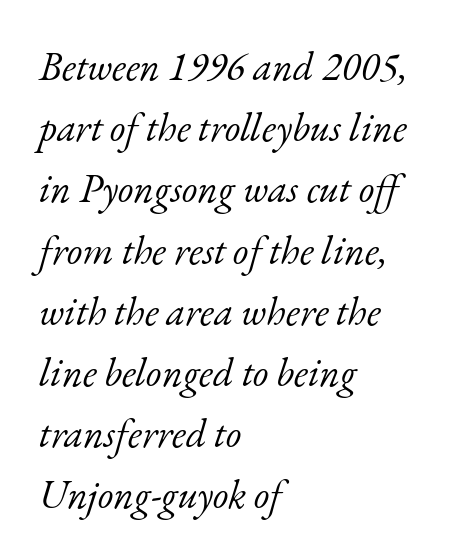
Note the varied advance widths — an 'i' is clearly narrower than an 'm'. Students, observe: this is what conventionally led text looks like. Posture: slanted. Between one letter and the next there's only the usual sliver of space. Weight: not bold — regular or lighter. Old-style or modern, the face here clearly has serifs.
